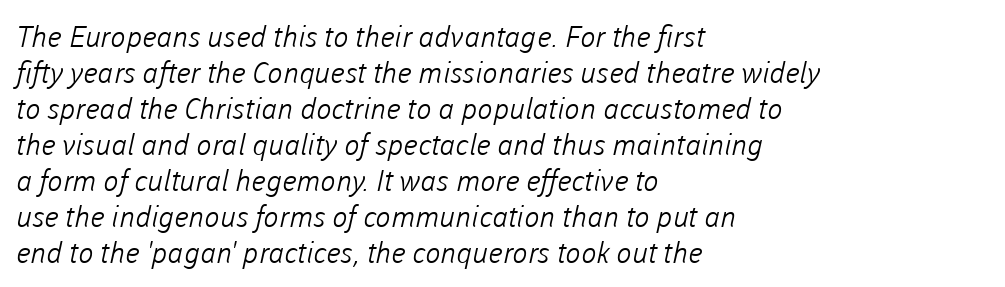
The image shows 29 px light sans-serif type; set left-aligned, line spacing 1.24x, normal letter spacing, not underlined; low stroke contrast and a medium x-height.
